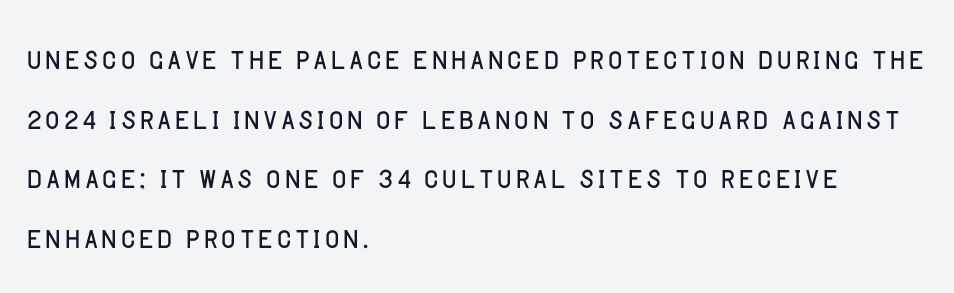
{"serif": "no", "italic": "no", "bold": "no", "weight": "light", "width": "normal", "stroke_contrast": "low", "x_height": "large", "monospaced": "no", "underline": "no", "align": "left", "line_spacing": "normal", "line_spacing_ratio": 1.49, "letter_spacing": "normal", "letter_spacing_em": 0.0, "glyph_px": 40}
